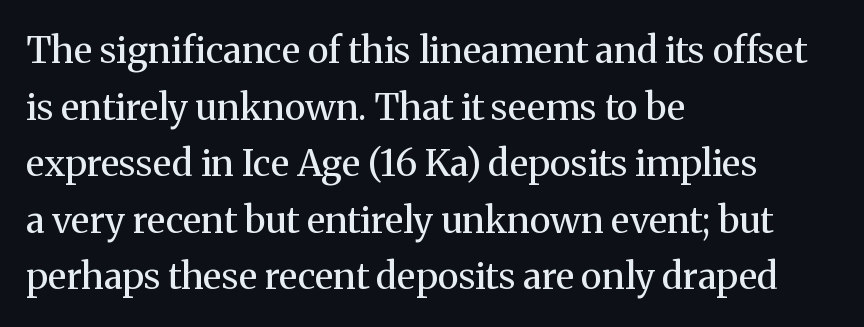
Q: Is the text bold? A: No.
Q: Is the text italic (slanted)? A: No, it is upright.
Q: Is the typeface a serif or a sans-serif typeface? A: Serif.
Q: Is the text underlined? A: No.
Q: How is the paragraph aligned? A: Left-aligned.
Q: Is the spacing between letters normal or unusually wide? A: Normal.
Q: Is the spacing between lines tight, normal or loose? A: Normal.
Q: Width (condensed, normal, or wide)? A: Normal.
Q: Stroke contrast? A: Medium.
Q: x-height? A: Medium.
Q: Monospaced? A: No.
